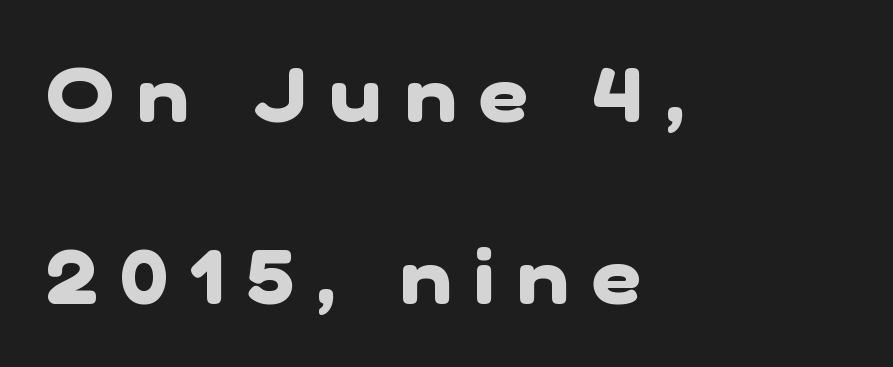
The image shows 76 px heavy sans-serif type; set left-aligned, loose line spacing (2.39x), unusually wide letter spacing (+0.31 em), not underlined; low stroke contrast and a medium x-height.
